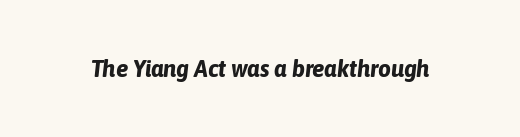
Q: Is the text bold? A: Yes.
Q: Is the text italic (slanted)? A: Yes, it leans right by about 6 degrees.
Q: Is the text underlined? A: No.
Q: Is the spacing between letters normal or unusually wide? A: Normal.
